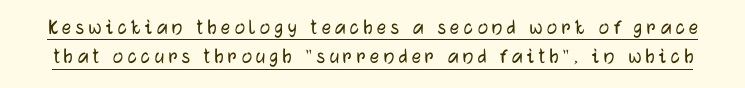
{"italic": "no", "underline": "yes", "line_spacing": "normal", "line_spacing_ratio": 1.28, "glyph_px": 23}
